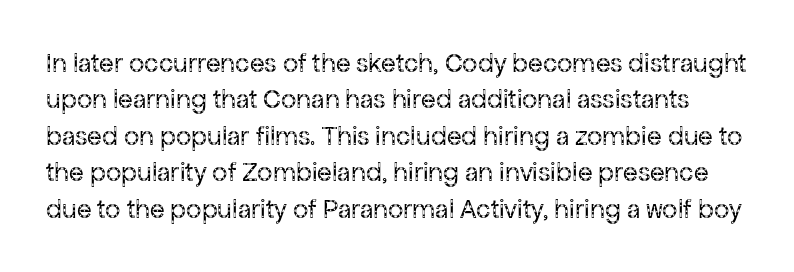
Q: Is the text bold? A: No.
Q: Is the text italic (slanted)? A: No, it is upright.
Q: Is the text underlined? A: No.
Q: Is the spacing between letters normal or unusually wide? A: Normal.
Q: Is the spacing between lines tight, normal or loose? A: Normal.
